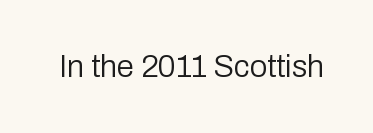
{"serif": "no", "italic": "no", "bold": "no", "weight": "regular", "width": "normal", "stroke_contrast": "low", "x_height": "medium", "monospaced": "no", "underline": "no", "letter_spacing": "normal", "letter_spacing_em": 0.0, "glyph_px": 31}
